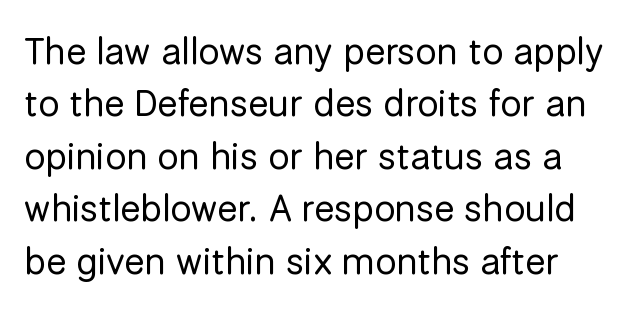
Compared with typical paragraphs, the rows here are spaced about the same. Has an underline been added? It has not. Compared with a typical body face, this is equally light or lighter still. This sample has the flowing, uneven cadence of proportional lettering.
